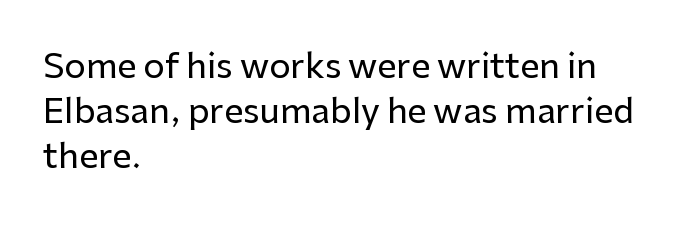
{"serif": "no", "italic": "no", "width": "normal", "stroke_contrast": "low", "x_height": "medium", "monospaced": "no", "underline": "no", "align": "left", "line_spacing": "normal", "line_spacing_ratio": 1.32, "letter_spacing": "normal", "letter_spacing_em": 0.0, "glyph_px": 34}
